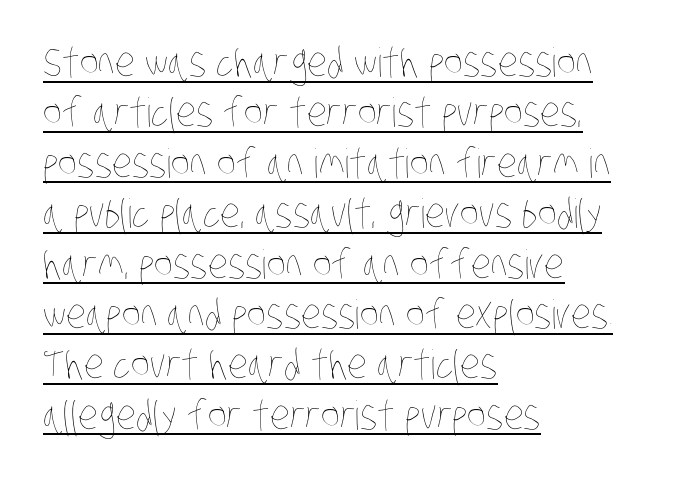
This sample carries an underscore along the baseline area. The passage shown is not bold in any degree. Compared with typical paragraphs, the rows here are spaced about the same. Look at the tracking — it's just the regular setting, nothing added. These lines stack with their left ends in a neat column. Spacing verdict: proportional, widths tailored to each character.
